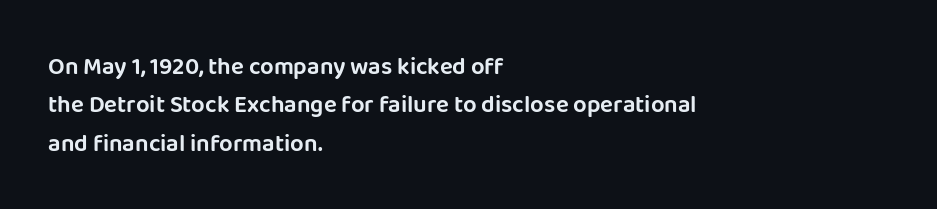
How would I describe the line gaps? Plain and ordinary. Teacher's note: observe the even left margin — that is flush-left alignment. Decoration check: the copy has no underline. Characters follow at the spacing the type designer built in. Is there any slant? The stems are plumb.
